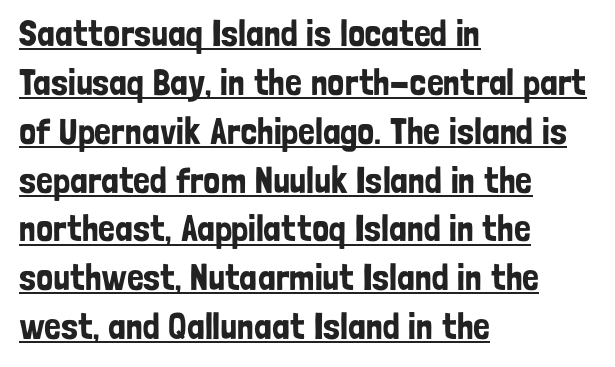
{"serif": "no", "italic": "no", "width": "condensed", "stroke_contrast": "low", "x_height": "medium", "monospaced": "no", "underline": "yes", "align": "left", "line_spacing": "normal", "line_spacing_ratio": 1.32, "letter_spacing": "normal", "letter_spacing_em": 0.0, "glyph_px": 37}
